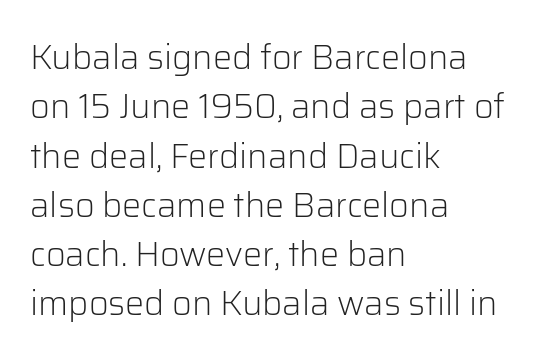
The image shows 34 px light sans-serif type, upright; set left-aligned, normal line spacing (1.45x), normal letter spacing, not underlined; low stroke contrast and a medium x-height.
